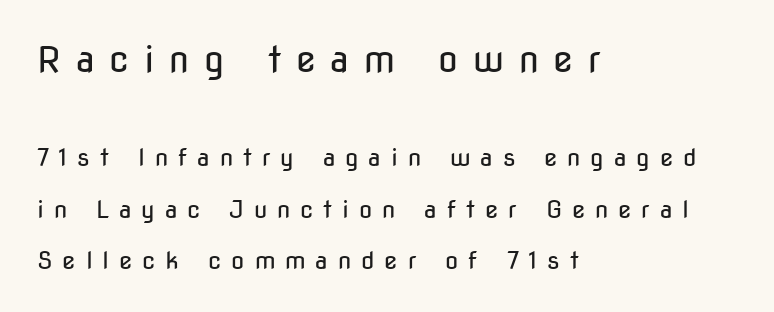
The image shows 36 px regular-weight, condensed sans-serif type, upright; set left-aligned, loose line spacing (2.13x), unusually wide letter spacing (+0.41 em), not underlined; the first (top) block is 1.5x larger; low stroke contrast and a medium x-height.
